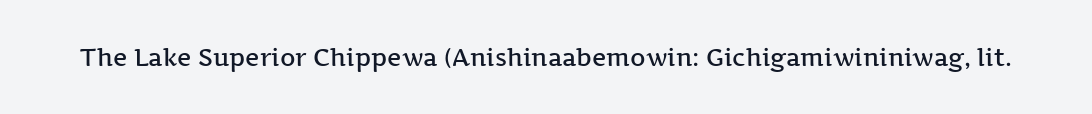
Q: Is the text bold? A: Semi-bold.
Q: Is the text italic (slanted)? A: No, it is upright.
Q: Is the text underlined? A: No.
Q: Is the spacing between letters normal or unusually wide? A: Normal.
